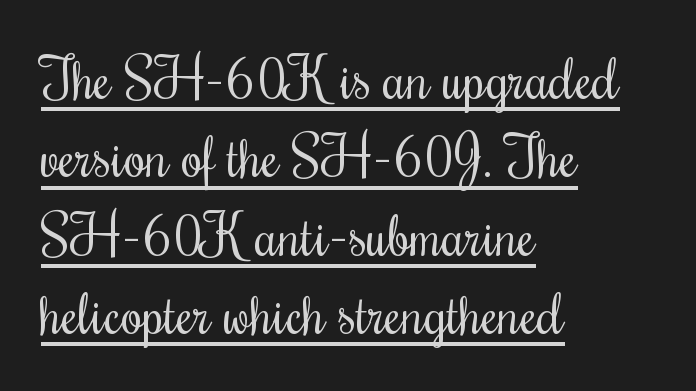
Q: Is the text bold? A: No.
Q: Is the text italic (slanted)? A: Yes.
Q: Is the typeface a serif or a sans-serif typeface? A: Serif.
Q: Is the text underlined? A: Yes.
Q: How is the paragraph aligned? A: Left-aligned.
Q: Is the spacing between letters normal or unusually wide? A: Normal.
Q: Is the spacing between lines tight, normal or loose? A: Normal.
Q: Width (condensed, normal, or wide)? A: Condensed.
Q: Stroke contrast? A: Medium.
Q: x-height? A: Small.
Q: Monospaced? A: No.
